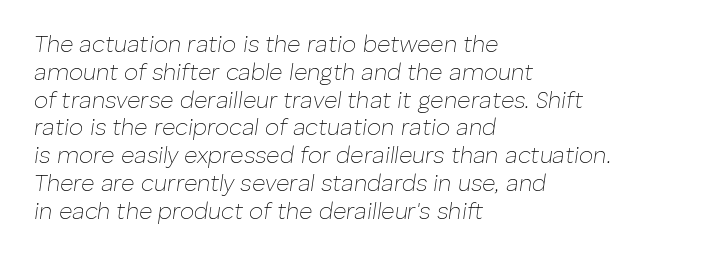
Teacher's note: observe the even left margin — that is flush-left alignment. Rendered with sloped, italic letterforms. Compared with typical body copy, the letter spacing here is the same. Heft: none added — not bold. The words here are not underlined.
